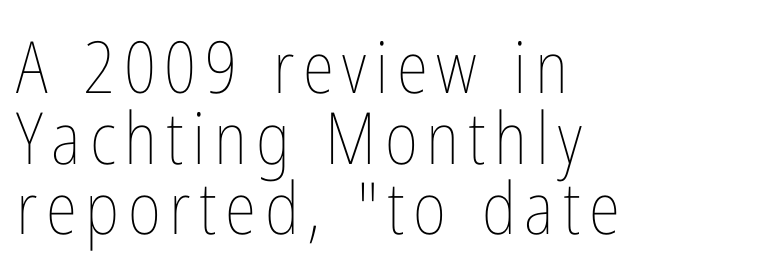
Q: Is the text bold? A: No.
Q: Is the text italic (slanted)? A: No, it is upright.
Q: Is the text underlined? A: No.
Q: How is the paragraph aligned? A: Left-aligned.
Q: Is the spacing between lines tight, normal or loose? A: Tight.
Q: Width (condensed, normal, or wide)? A: Condensed.
Q: Stroke contrast? A: Low.
Q: x-height? A: Medium.
Q: Monospaced? A: No.
